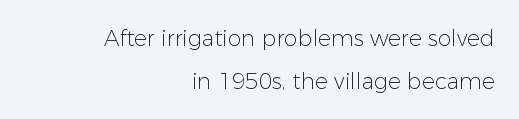
Q: Is the text bold? A: No.
Q: Is the text italic (slanted)? A: No, it is upright.
Q: Is the text underlined? A: No.
Q: How is the paragraph aligned? A: Right-aligned.
Q: Is the spacing between letters normal or unusually wide? A: Normal.
Q: Is the spacing between lines tight, normal or loose? A: Loose.
